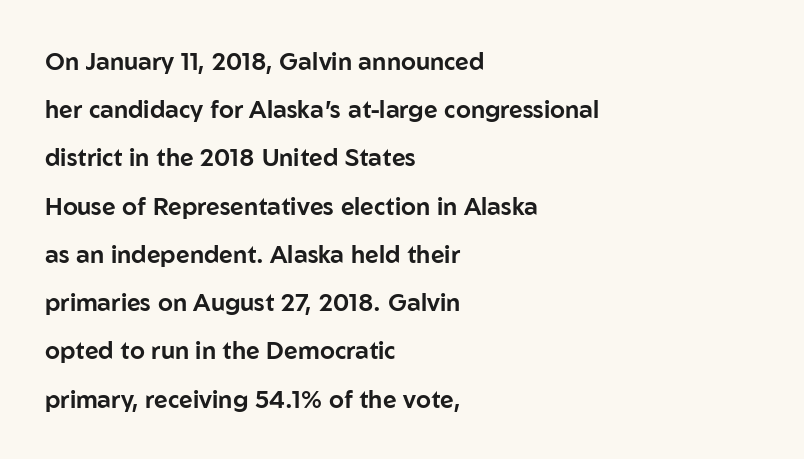
{"italic": "no", "underline": "no", "align": "left", "line_spacing": "loose", "line_spacing_ratio": 2.01, "letter_spacing": "normal", "letter_spacing_em": 0.0, "glyph_px": 24}
